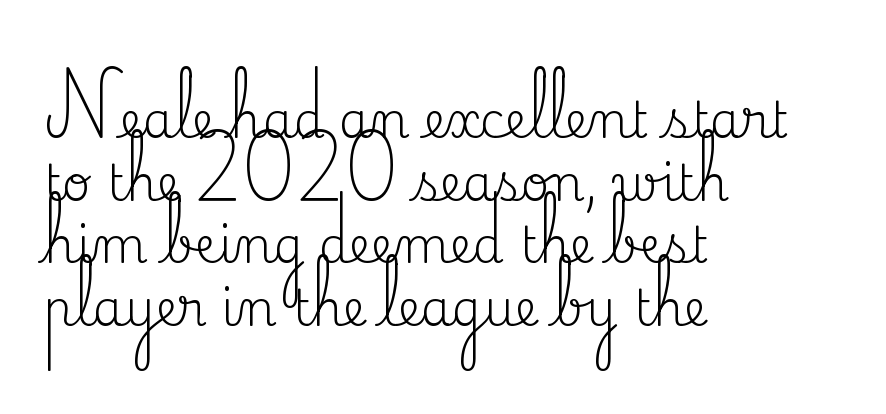
Q: Is the text bold? A: No.
Q: Is the text italic (slanted)? A: No, it is upright.
Q: Is the typeface a serif or a sans-serif typeface? A: Serif.
Q: Is the text underlined? A: No.
Q: How is the paragraph aligned? A: Left-aligned.
Q: Is the spacing between letters normal or unusually wide? A: Normal.
Q: Is the spacing between lines tight, normal or loose? A: Normal.
Q: Width (condensed, normal, or wide)? A: Normal.
Q: Stroke contrast? A: Medium.
Q: x-height? A: Small.
Q: Monospaced? A: No.
